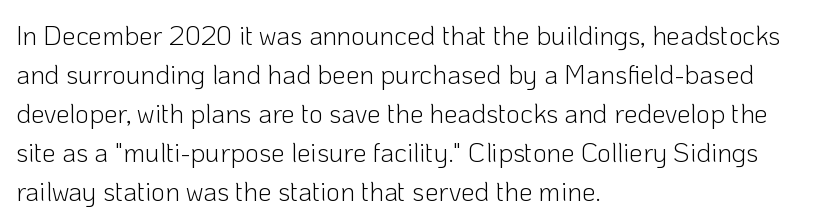
{"italic": "no", "bold": "no", "underline": "no", "align": "left", "line_spacing": "normal", "line_spacing_ratio": 1.44, "letter_spacing": "normal", "letter_spacing_em": 0.0, "glyph_px": 27}
